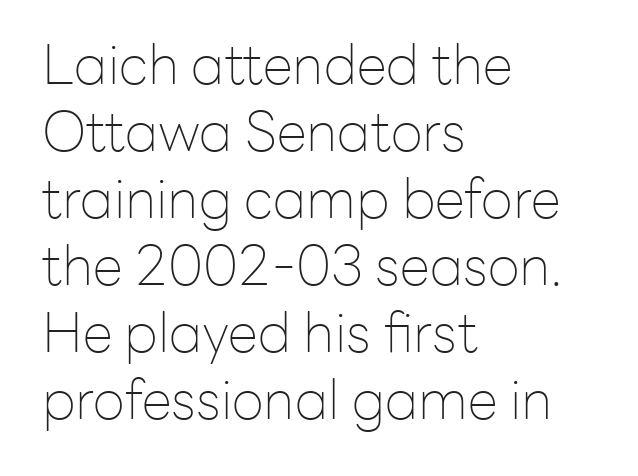
{"serif": "no", "italic": "no", "bold": "no", "weight": "thin", "width": "normal", "stroke_contrast": "low", "x_height": "medium", "monospaced": "no", "underline": "no", "align": "left", "line_spacing_ratio": 1.22, "letter_spacing": "normal", "letter_spacing_em": 0.0, "glyph_px": 55}
